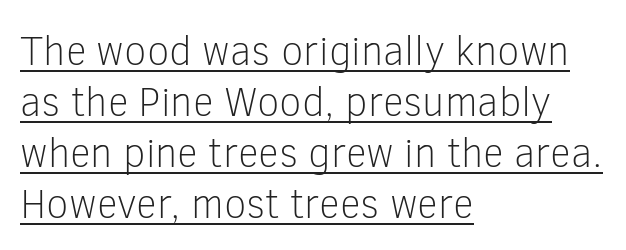
Look at the bottom of the vertical strokes: they stop flat, with no serifs. Italic? Not at all — the glyphs are vertical. The text block is weighted toward the left margin, trailing off unevenly rightward. Is the stroke heavy? The answer is a plain regular-or-lighter. Think of a printed novel: that variable character pitch is what you see here.
